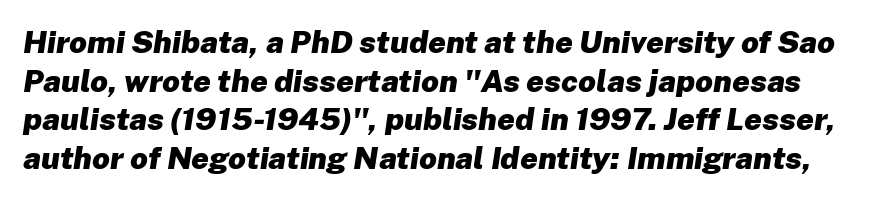
The letters advance in unequal steps, a hallmark of proportional type. The rendering applies a slant to the glyphs. How heavy is the stroke? Heavy — this is a bold. Rows of type keep a routine distance in the vertical direction. How are the letters spaced? Ordinarily, with no added tracking. Beneath every word, the page is bare.
